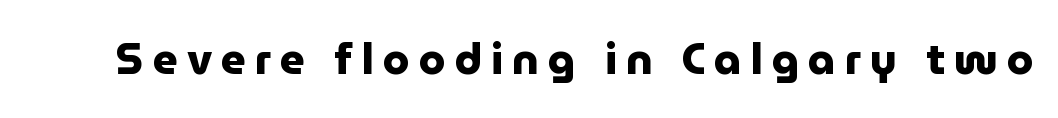
Q: Is the text bold? A: Yes.
Q: Is the text italic (slanted)? A: No, it is upright.
Q: Is the typeface a serif or a sans-serif typeface? A: Sans-serif.
Q: Is the text underlined? A: No.
Q: Is the spacing between letters normal or unusually wide? A: Unusually wide.
Q: Width (condensed, normal, or wide)? A: Normal.
Q: Stroke contrast? A: Low.
Q: x-height? A: Medium.
Q: Monospaced? A: No.
